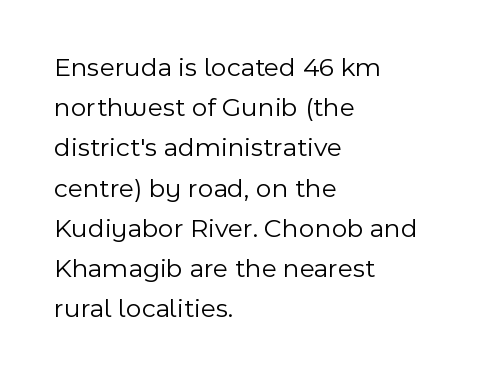
{"italic": "no", "bold": "no", "underline": "no", "align": "left", "line_spacing": "normal", "line_spacing_ratio": 1.49, "letter_spacing": "normal", "letter_spacing_em": 0.0, "glyph_px": 27}
